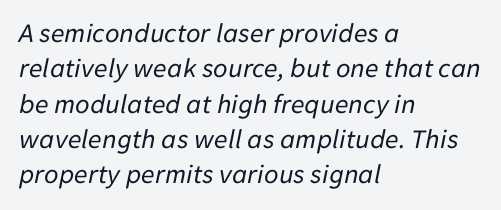
{"italic": "yes", "lean": "right", "slant_degrees": 11, "bold": "no", "weight": "regular", "width": "normal", "stroke_contrast": "low", "x_height": "medium", "monospaced": "no", "underline": "no", "align": "left", "line_spacing": "normal", "line_spacing_ratio": 1.26, "letter_spacing": "normal", "letter_spacing_em": 0.0, "glyph_px": 28}
